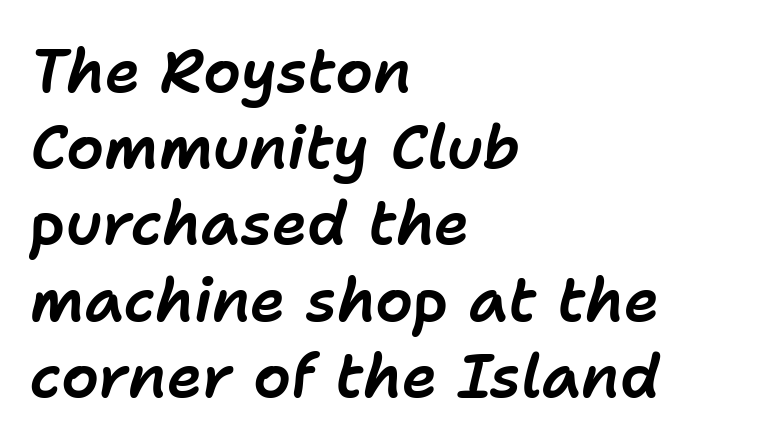
{"italic": "yes", "lean": "right", "slant_degrees": 11, "width": "normal", "stroke_contrast": "low", "x_height": "medium", "monospaced": "no", "underline": "no", "align": "left", "line_spacing": "normal", "line_spacing_ratio": 1.27, "letter_spacing": "normal", "letter_spacing_em": 0.0, "glyph_px": 60}
